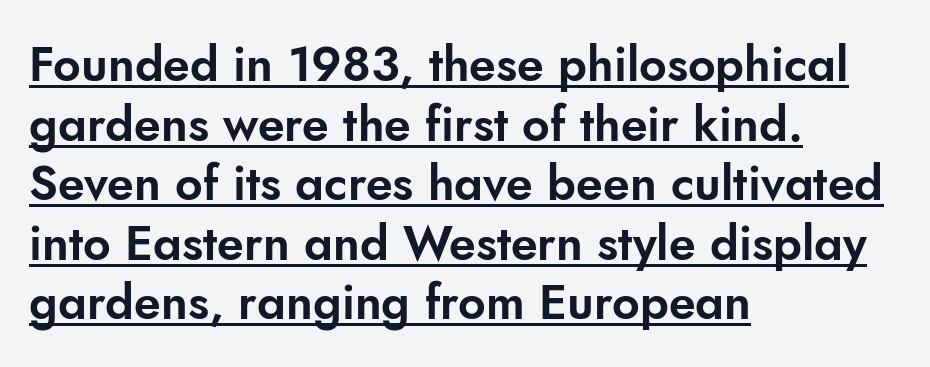
The image shows 48 px sans-serif type, upright; set left-aligned, line spacing 1.24x, normal letter spacing, underlined; low stroke contrast and a small x-height.
